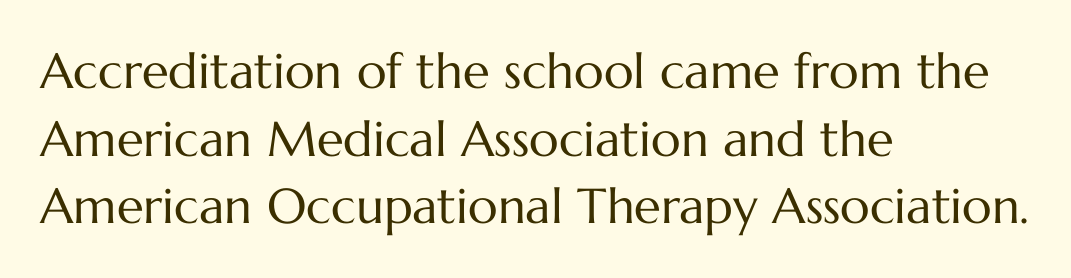
{"italic": "no", "bold": "no", "weight": "regular", "width": "normal", "stroke_contrast": "medium", "x_height": "medium", "monospaced": "no", "underline": "no", "align": "left", "line_spacing": "normal", "line_spacing_ratio": 1.38, "letter_spacing": "normal", "letter_spacing_em": 0.0, "glyph_px": 49}
